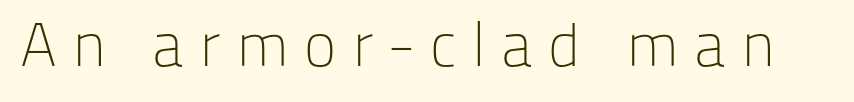
Q: Is the text bold? A: No.
Q: Is the text italic (slanted)? A: No, it is upright.
Q: Is the typeface a serif or a sans-serif typeface? A: Sans-serif.
Q: Is the text underlined? A: No.
Q: Is the spacing between letters normal or unusually wide? A: Unusually wide.
Q: Width (condensed, normal, or wide)? A: Normal.
Q: Stroke contrast? A: Low.
Q: x-height? A: Medium.
Q: Monospaced? A: No.
